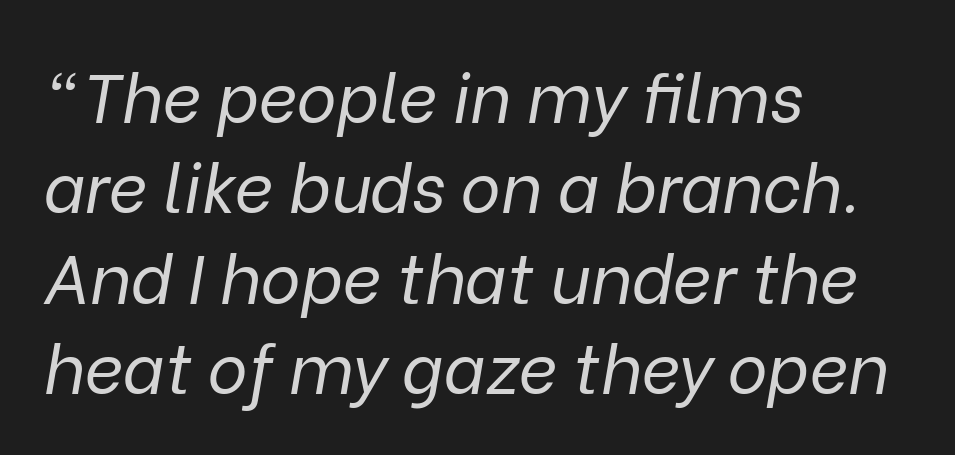
{"italic": "yes", "lean": "right", "slant_degrees": 9, "bold": "no", "weight": "regular", "width": "normal", "stroke_contrast": "low", "x_height": "medium", "monospaced": "no", "underline": "no", "align": "left", "line_spacing": "normal", "line_spacing_ratio": 1.33, "letter_spacing": "normal", "letter_spacing_em": 0.0, "glyph_px": 68}
